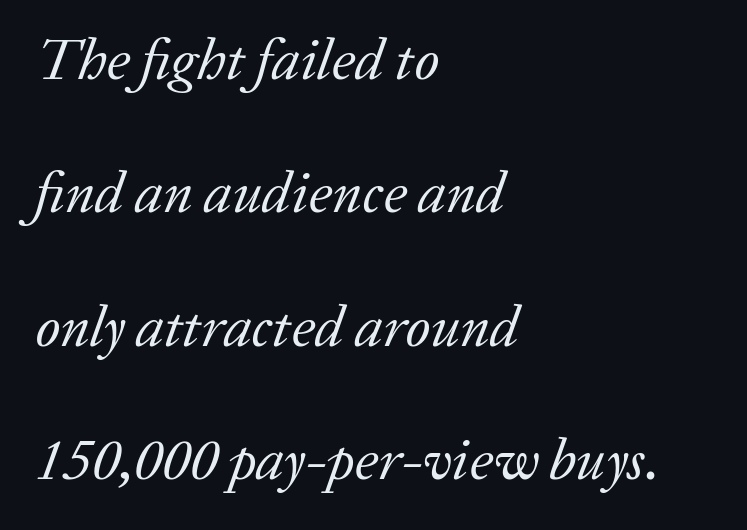
{"serif": "yes", "italic": "yes", "lean": "right", "slant_degrees": 20, "bold": "no", "weight": "regular", "width": "normal", "stroke_contrast": "low", "x_height": "medium", "monospaced": "no", "underline": "no", "align": "left", "line_spacing": "loose", "line_spacing_ratio": 2.3, "letter_spacing": "normal", "letter_spacing_em": 0.0, "glyph_px": 58}
